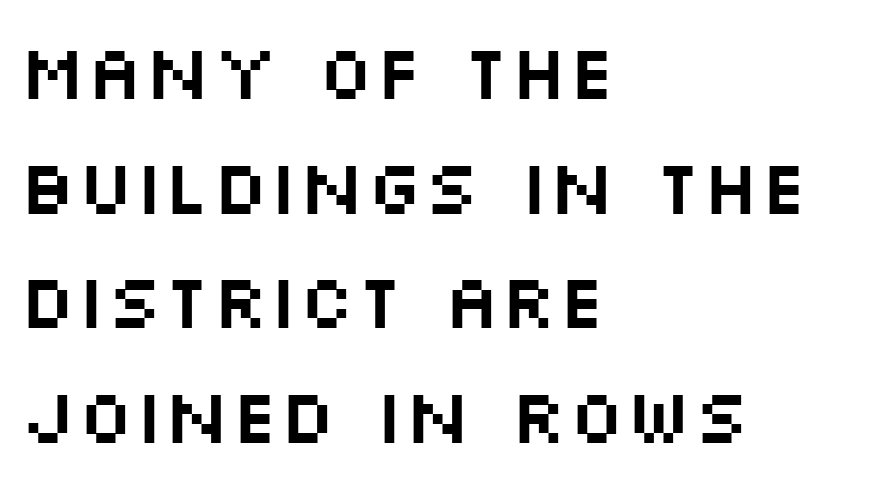
The image shows 77 px wide sans-serif type, upright; set left-aligned, normal line spacing (1.49x), normal letter spacing, not underlined; medium stroke contrast and a large x-height.
